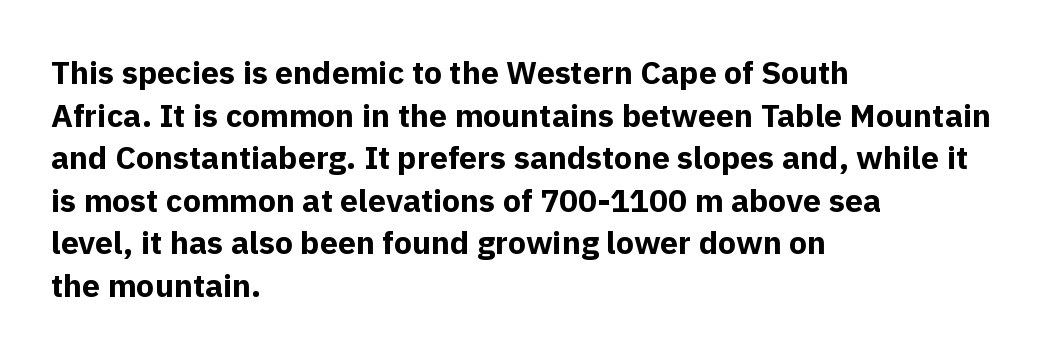
{"serif": "no", "italic": "no", "bold": "yes", "weight": "bold", "width": "normal", "x_height": "medium", "monospaced": "no", "underline": "no", "align": "left", "line_spacing": "normal", "line_spacing_ratio": 1.33, "letter_spacing": "normal", "letter_spacing_em": 0.0, "glyph_px": 32}
